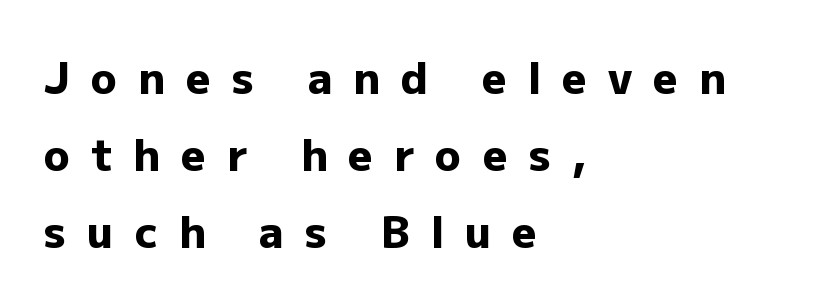
{"serif": "no", "italic": "no", "bold": "yes", "weight": "heavy", "width": "normal", "stroke_contrast": "low", "x_height": "medium", "monospaced": "no", "underline": "no", "align": "left", "line_spacing_ratio": 1.79, "letter_spacing": "wide", "letter_spacing_em": 0.49, "glyph_px": 43}
